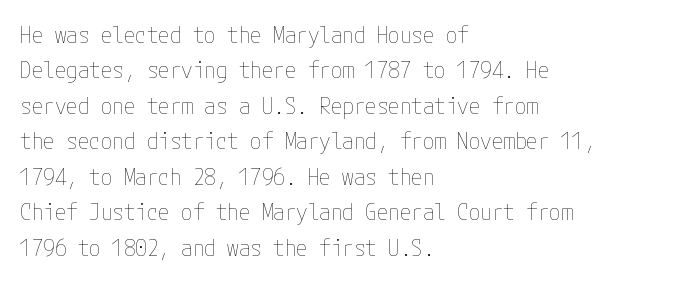
The face looks like a standard text weight, possibly lighter. Vertical strokes here are truly vertical. These lines keep a tight, regular rhythm from letter to letter. Leading matches the norm, producing a regular column. Left-aligned paragraph, ragged on the right. The space directly below the letters is spotless.
